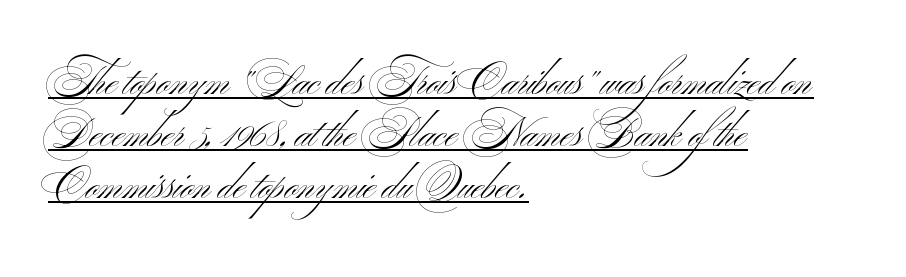
Q: Is the text bold? A: No.
Q: Is the text italic (slanted)? A: Yes.
Q: Is the typeface a serif or a sans-serif typeface? A: Sans-serif.
Q: Is the text underlined? A: Yes.
Q: How is the paragraph aligned? A: Left-aligned.
Q: Is the spacing between letters normal or unusually wide? A: Normal.
Q: Is the spacing between lines tight, normal or loose? A: Normal.
Q: Width (condensed, normal, or wide)? A: Wide.
Q: Stroke contrast? A: Medium.
Q: x-height? A: Small.
Q: Monospaced? A: No.
